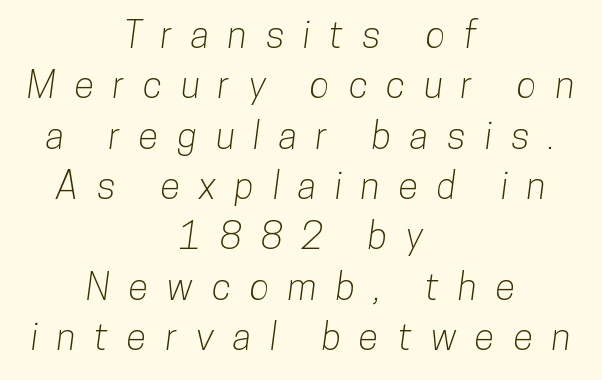
Q: Is the typeface a serif or a sans-serif typeface? A: Sans-serif.
Q: Is the text underlined? A: No.
Q: How is the paragraph aligned? A: Centered.
Q: Is the spacing between letters normal or unusually wide? A: Unusually wide.
Q: Is the spacing between lines tight, normal or loose? A: Normal.
Q: Width (condensed, normal, or wide)? A: Condensed.
Q: Stroke contrast? A: Low.
Q: x-height? A: Medium.
Q: Monospaced? A: No.
